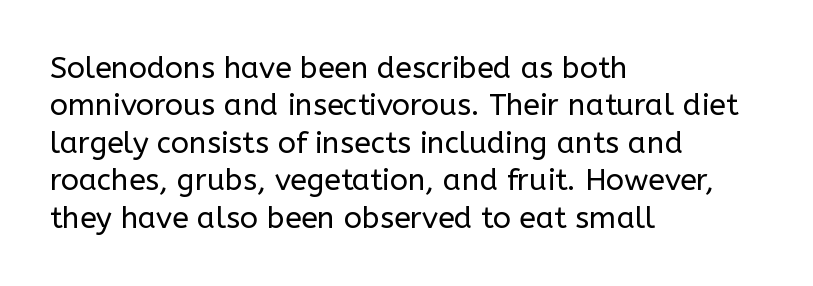
Q: Is the text bold? A: No.
Q: Is the text italic (slanted)? A: No, it is upright.
Q: Is the typeface a serif or a sans-serif typeface? A: Sans-serif.
Q: Is the text underlined? A: No.
Q: How is the paragraph aligned? A: Left-aligned.
Q: Is the spacing between letters normal or unusually wide? A: Normal.
Q: Is the spacing between lines tight, normal or loose? A: Normal.
Q: Width (condensed, normal, or wide)? A: Normal.
Q: Stroke contrast? A: Low.
Q: x-height? A: Medium.
Q: Monospaced? A: No.
